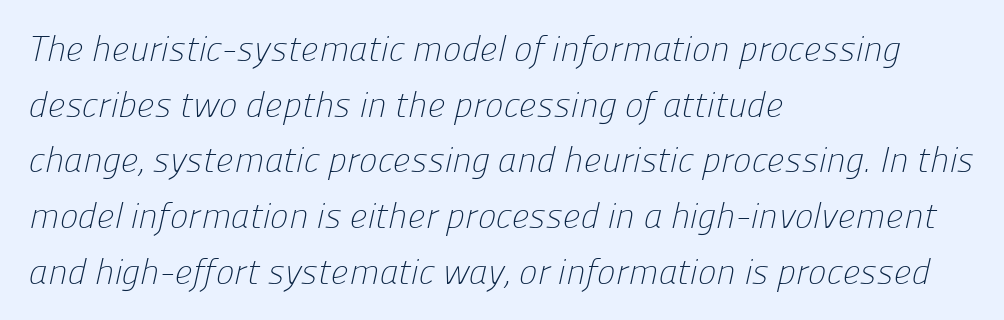
The line-height multiplier appears to be the usual default. Standard letterfit; no display-style spreading of the glyphs. Look at the bottom of the vertical strokes: they stop flat, with no serifs. Underlining? Definitely not there. Letters have the restrained weight of plain body copy at most. Do the characters align in a grid? No, the font is proportional.
